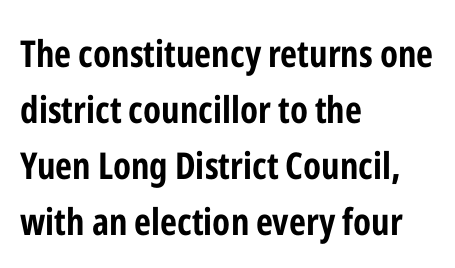
{"serif": "no", "italic": "no", "bold": "yes", "weight": "bold", "width": "condensed", "stroke_contrast": "low", "x_height": "medium", "monospaced": "no", "underline": "no", "align": "left", "line_spacing": "normal", "line_spacing_ratio": 1.51, "letter_spacing": "normal", "letter_spacing_em": 0.0, "glyph_px": 37}
